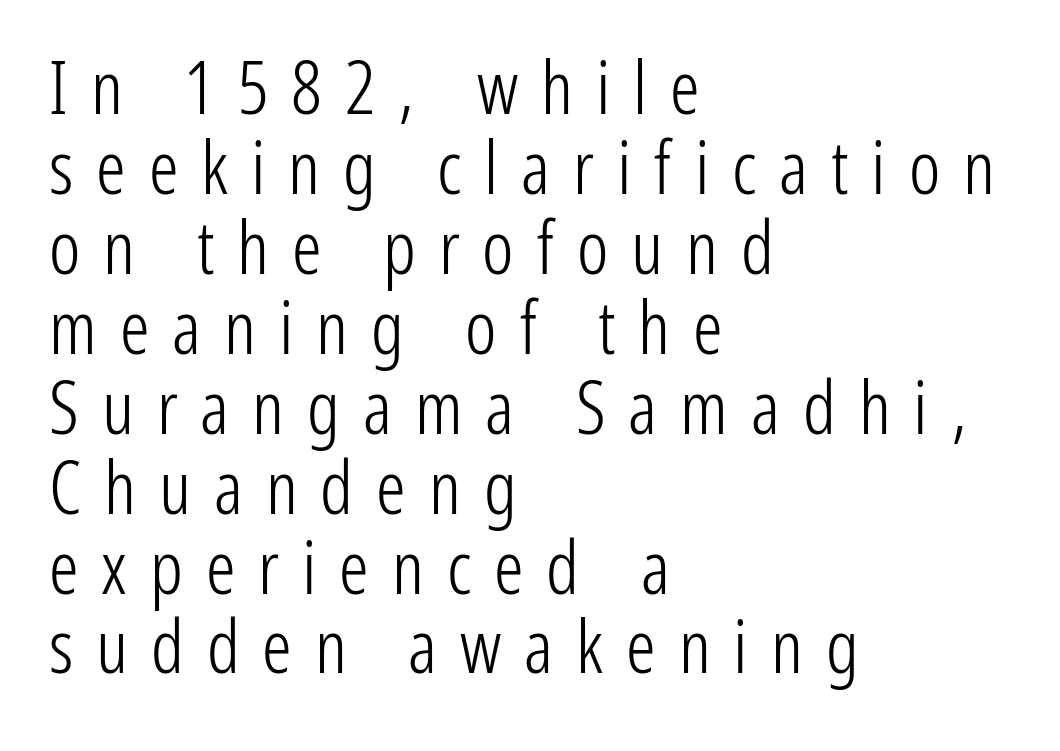
Q: Is the text bold? A: No.
Q: Is the text italic (slanted)? A: No, it is upright.
Q: Is the typeface a serif or a sans-serif typeface? A: Sans-serif.
Q: Is the text underlined? A: No.
Q: How is the paragraph aligned? A: Left-aligned.
Q: Is the spacing between letters normal or unusually wide? A: Unusually wide.
Q: Is the spacing between lines tight, normal or loose? A: Tight.
Q: Width (condensed, normal, or wide)? A: Condensed.
Q: Stroke contrast? A: Low.
Q: x-height? A: Medium.
Q: Monospaced? A: No.
